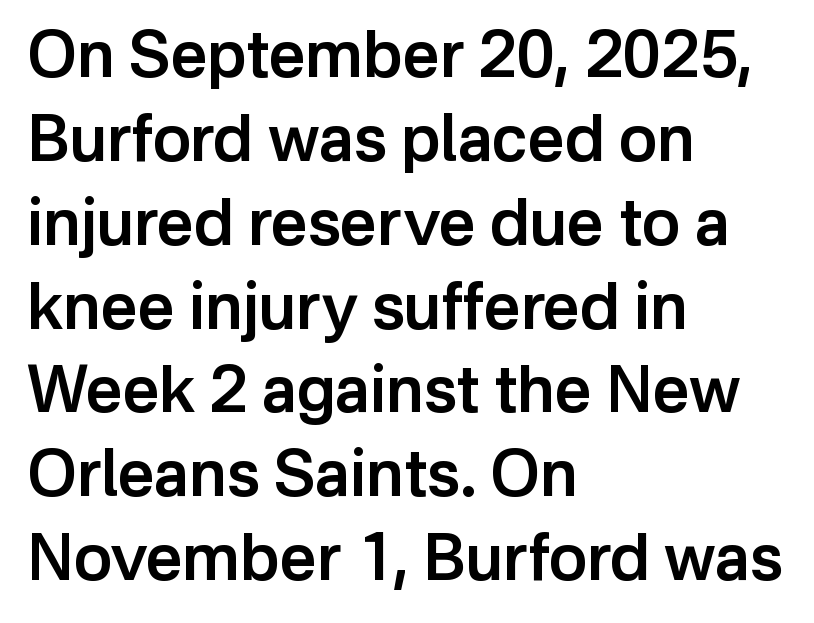
The image shows 64 px semibold sans-serif type, upright; set left-aligned, normal line spacing (1.31x), normal letter spacing, not underlined; low stroke contrast and a medium x-height.
